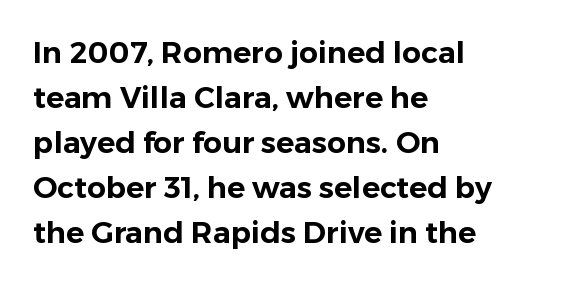
The image shows 30 px sans-serif type, upright; set left-aligned, normal line spacing (1.5x), normal letter spacing, not underlined; low stroke contrast and a medium x-height.
